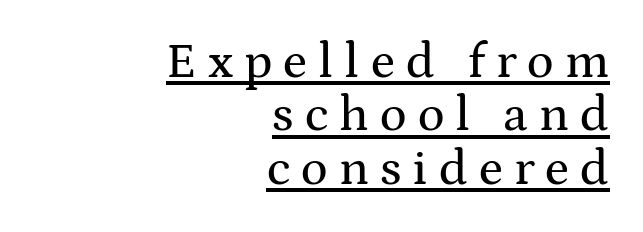
Q: Is the text italic (slanted)? A: No, it is upright.
Q: Is the typeface a serif or a sans-serif typeface? A: Serif.
Q: Is the text underlined? A: Yes.
Q: How is the paragraph aligned? A: Right-aligned.
Q: Is the spacing between letters normal or unusually wide? A: Unusually wide.
Q: Is the spacing between lines tight, normal or loose? A: Tight.
Q: Width (condensed, normal, or wide)? A: Wide.
Q: Stroke contrast? A: Medium.
Q: x-height? A: Medium.
Q: Monospaced? A: No.
